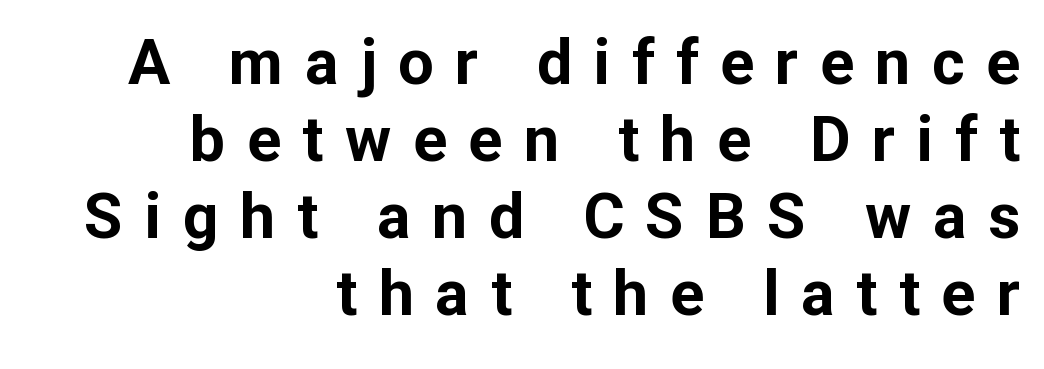
The image shows 63 px bold sans-serif type, upright; set right-aligned, line spacing 1.22x, unusually wide letter spacing (+0.34 em), not underlined; low stroke contrast and a medium x-height.
